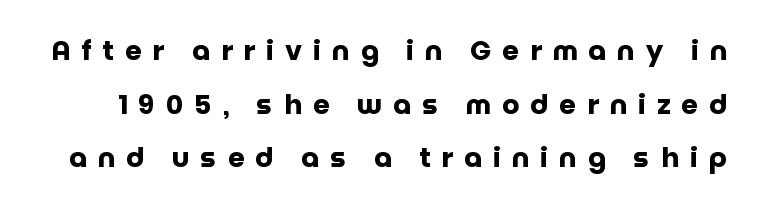
Q: Is the text bold? A: Yes.
Q: Is the text italic (slanted)? A: No, it is upright.
Q: Is the text underlined? A: No.
Q: Is the spacing between letters normal or unusually wide? A: Unusually wide.
Q: Is the spacing between lines tight, normal or loose? A: Loose.
